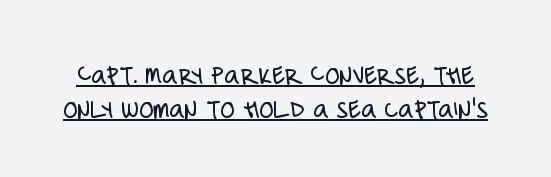
These lines are rendered in a variable-pitch font. Every stem runs plumb, perpendicular to the baseline. Nobody touched the tracking dial on this one. Weight: regular or lighter. To sum up the face: it is a sans, with no serifs. The string is rendered with underlining switched on.
